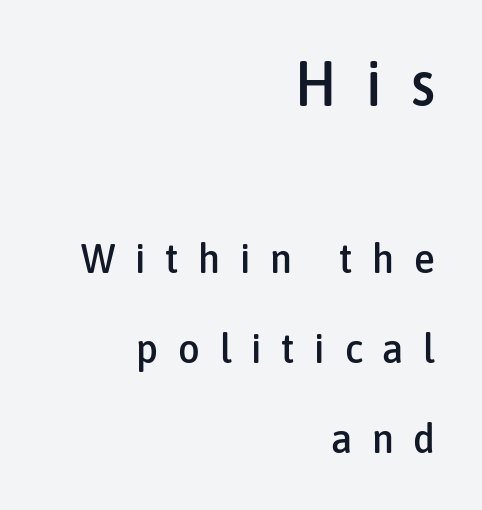
The image shows 63 px condensed sans-serif type, upright; set right-aligned, loose line spacing (2.15x), unusually wide letter spacing (+0.47 em), not underlined; the first (top) block is 1.5x larger; low stroke contrast and a medium x-height.
